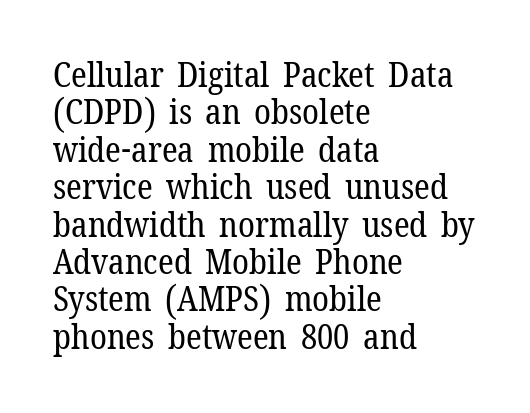
The image shows 34 px regular-weight serif type, upright; set left-aligned, tight line spacing (1.1x), normal letter spacing, not underlined; low stroke contrast and a medium x-height.
